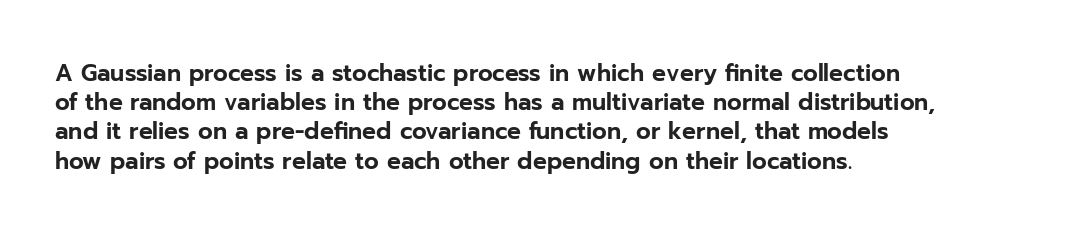
Q: Is the text italic (slanted)? A: No, it is upright.
Q: Is the text underlined? A: No.
Q: How is the paragraph aligned? A: Left-aligned.
Q: Is the spacing between letters normal or unusually wide? A: Normal.
Q: Is the spacing between lines tight, normal or loose? A: Normal.
